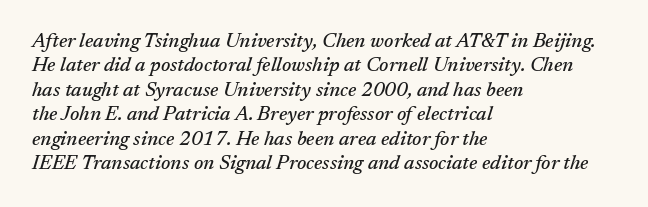
Students, note that the glyphs here touch the page at normal intervals. The text carries the slant typical of an italic or oblique font. Underlining? Definitely not there. A classic flush-left, rag-right setting is used for this passage.
